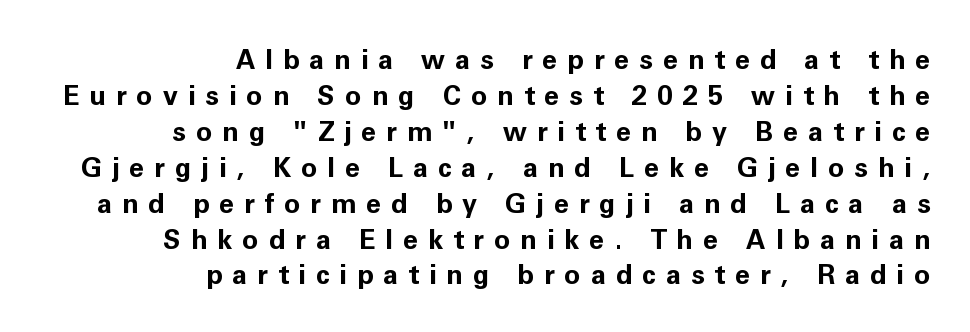
Do the letters lean? They stand straight. The area under the type is left untouched. Baseline-to-baseline distance is the conventional proportion of letter height. Does the weight exceed regular? Yes, all the way to bold. Words appear elongated and porous because spacing is wide. The ragged edge is on the left, which tells us the setting is flush right.
